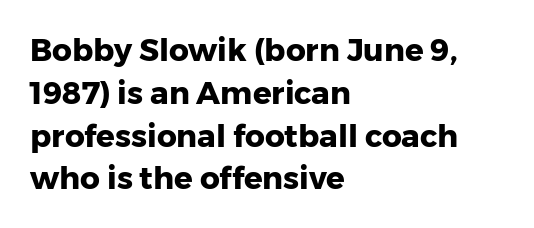
{"serif": "no", "italic": "no", "bold": "yes", "weight": "heavy", "width": "normal", "stroke_contrast": "low", "x_height": "medium", "monospaced": "no", "underline": "no", "align": "left", "line_spacing": "normal", "line_spacing_ratio": 1.38, "letter_spacing": "normal", "letter_spacing_em": 0.0, "glyph_px": 31}
